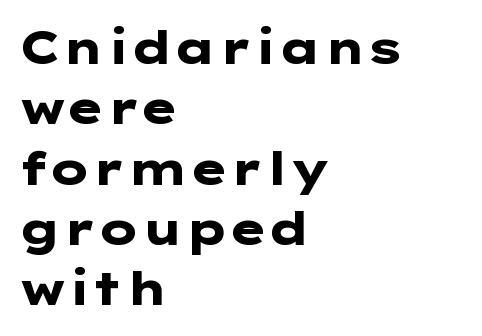
Leading matches the norm, producing a regular column. Does the weight exceed regular? Yes, all the way to bold. Font category for this specimen: sans-serif. Between one letter and the next there's only the usual sliver of space. A student would call this left alignment; a typographer would say flush left, rag right.
